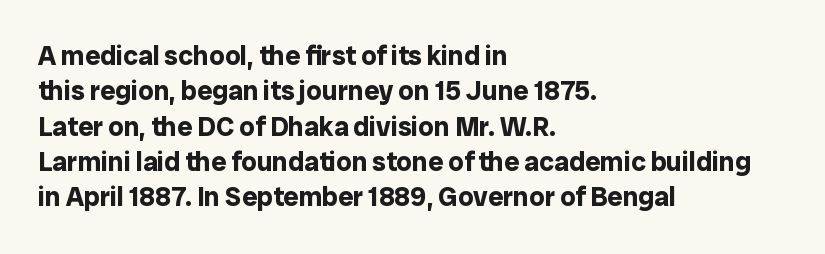
{"italic": "no", "bold": "yes", "underline": "no", "align": "left", "line_spacing": "normal", "line_spacing_ratio": 1.31, "letter_spacing": "normal", "letter_spacing_em": 0.0, "glyph_px": 27}
